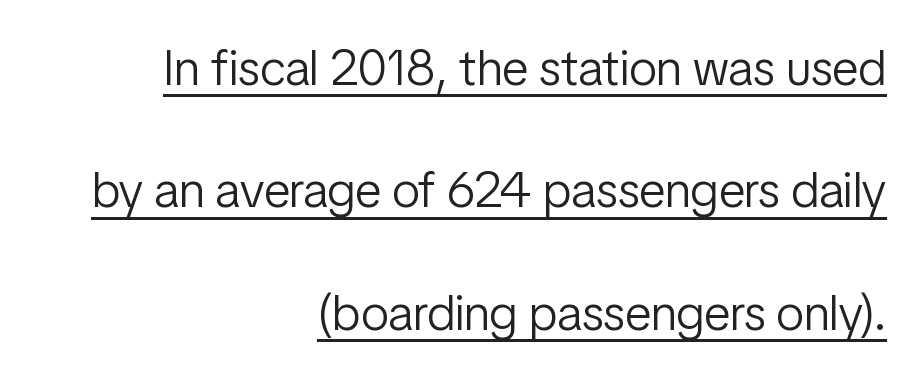
The image shows 50 px light, condensed sans-serif type, upright; set right-aligned, loose line spacing (2.45x), normal letter spacing, underlined; low stroke contrast and a medium x-height.
